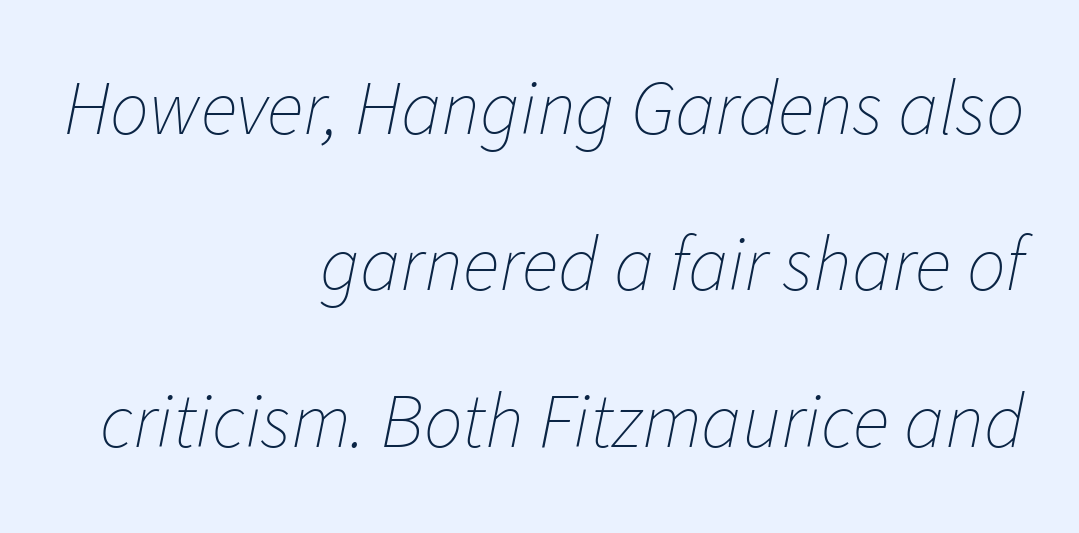
Q: Is the text bold? A: No.
Q: Is the text italic (slanted)? A: Yes, it leans right by about 11 degrees.
Q: Is the text underlined? A: No.
Q: How is the paragraph aligned? A: Right-aligned.
Q: Is the spacing between letters normal or unusually wide? A: Normal.
Q: Is the spacing between lines tight, normal or loose? A: Loose.
Q: Width (condensed, normal, or wide)? A: Normal.
Q: Stroke contrast? A: Low.
Q: x-height? A: Medium.
Q: Monospaced? A: No.
